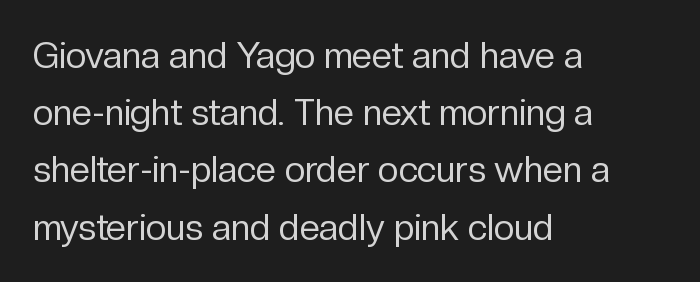
Q: Is the text bold? A: No.
Q: Is the text italic (slanted)? A: No, it is upright.
Q: Is the typeface a serif or a sans-serif typeface? A: Sans-serif.
Q: Is the text underlined? A: No.
Q: How is the paragraph aligned? A: Left-aligned.
Q: Is the spacing between letters normal or unusually wide? A: Normal.
Q: Is the spacing between lines tight, normal or loose? A: Normal.
Q: Width (condensed, normal, or wide)? A: Normal.
Q: Stroke contrast? A: Low.
Q: x-height? A: Medium.
Q: Monospaced? A: No.
